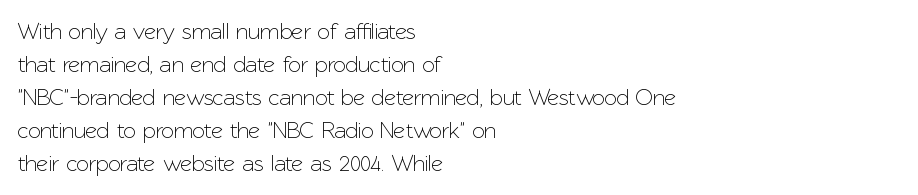
{"italic": "no", "underline": "no", "align": "left", "line_spacing": "normal", "line_spacing_ratio": 1.43, "letter_spacing": "normal", "letter_spacing_em": 0.0, "glyph_px": 23}
